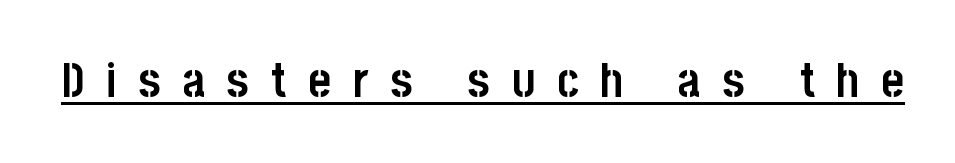
Q: Is the text bold? A: Yes.
Q: Is the text italic (slanted)? A: No, it is upright.
Q: Is the typeface a serif or a sans-serif typeface? A: Sans-serif.
Q: Is the text underlined? A: Yes.
Q: Is the spacing between letters normal or unusually wide? A: Unusually wide.
Q: Width (condensed, normal, or wide)? A: Condensed.
Q: Stroke contrast? A: Low.
Q: x-height? A: Large.
Q: Monospaced? A: No.
